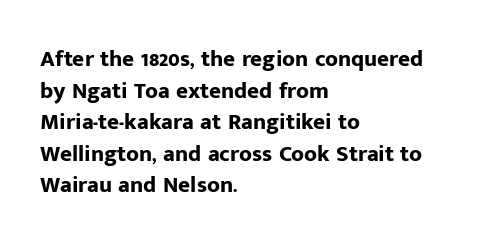
The image shows 23 px bold type, upright; set left-aligned, normal line spacing (1.37x), normal letter spacing, not underlined.
